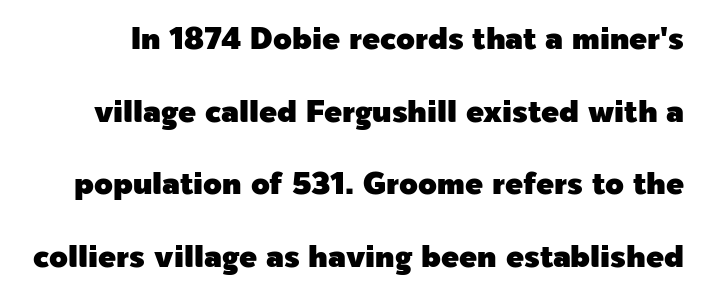
The image shows 30 px sans-serif type, upright; set loose line spacing (2.42x), normal letter spacing, not underlined; a medium x-height.
